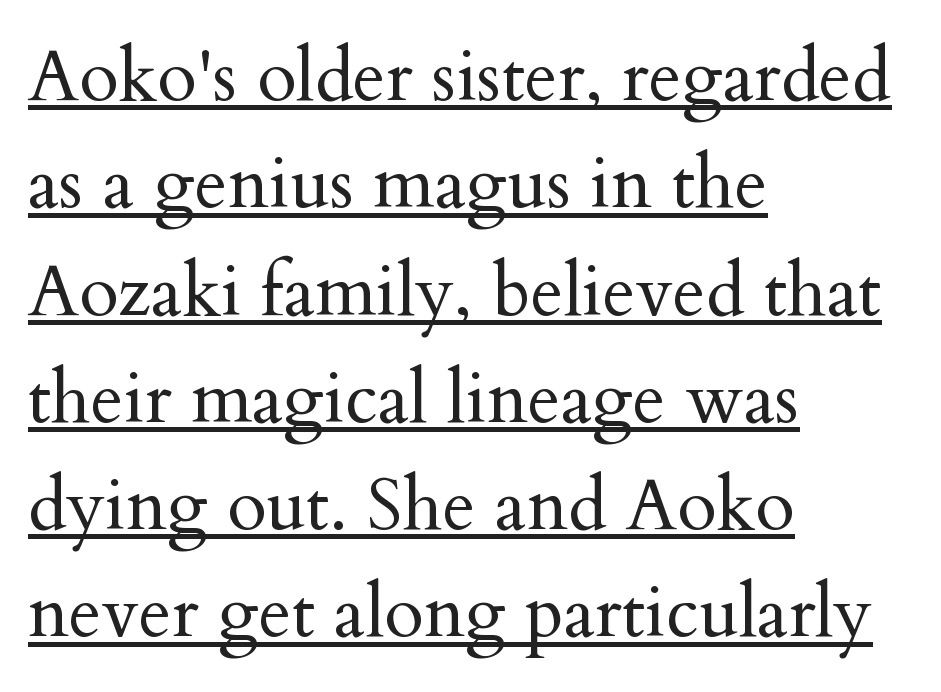
{"serif": "yes", "italic": "no", "bold": "no", "weight": "regular", "width": "normal", "stroke_contrast": "medium", "x_height": "small", "monospaced": "no", "underline": "yes", "align": "left", "line_spacing": "normal", "line_spacing_ratio": 1.49, "letter_spacing": "normal", "letter_spacing_em": 0.0, "glyph_px": 72}
